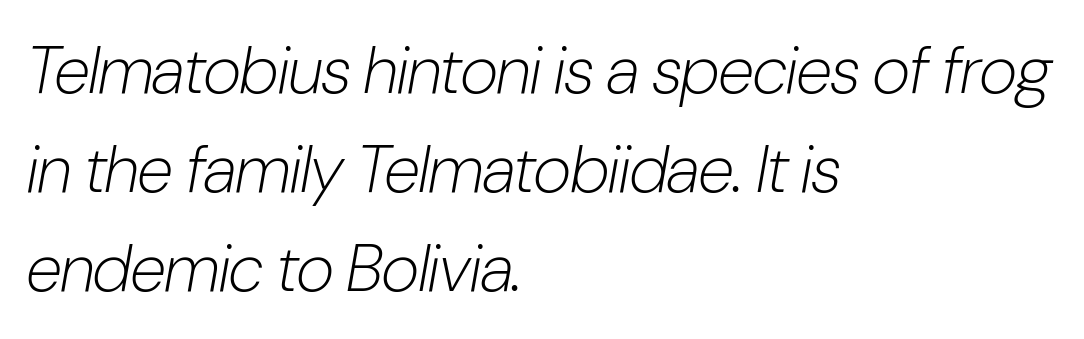
{"italic": "yes", "lean": "right", "slant_degrees": 10, "bold": "no", "weight": "light", "width": "condensed", "stroke_contrast": "low", "x_height": "medium", "monospaced": "no", "underline": "no", "align": "left", "line_spacing": "normal", "line_spacing_ratio": 1.5, "letter_spacing": "normal", "letter_spacing_em": 0.0, "glyph_px": 66}
